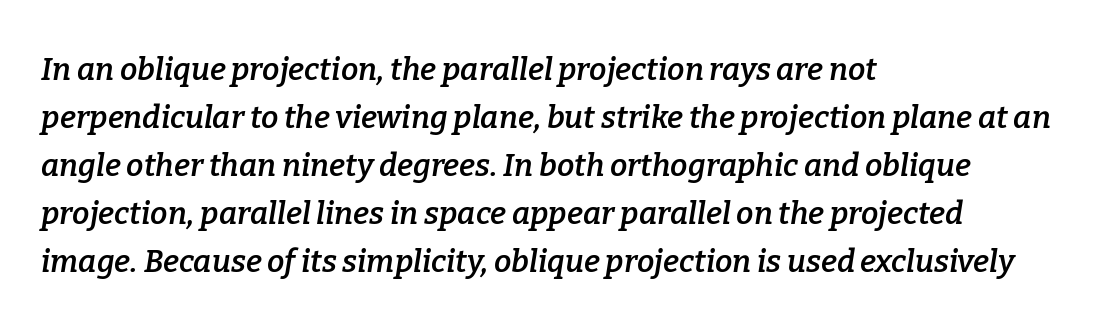
The image shows 31 px semibold serif type, italic (leaning right); set left-aligned, normal line spacing (1.55x), normal letter spacing, not underlined; low stroke contrast and a medium x-height.
